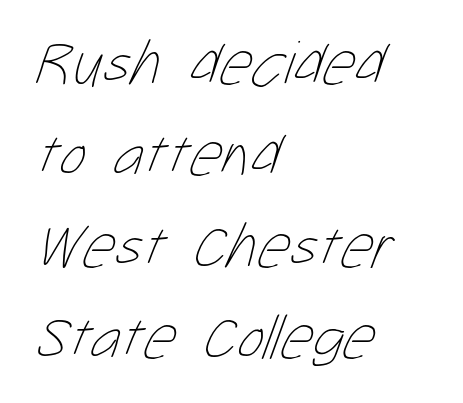
The setting favours the left margin, as ordinary paragraphs usually do. These lines are rendered in a variable-pitch font. The letterforms sit shoulder to shoulder at normal distance. A clean baseline with only descenders dipping below it. These glyphs show unthickened strokes, regular width or finer.
